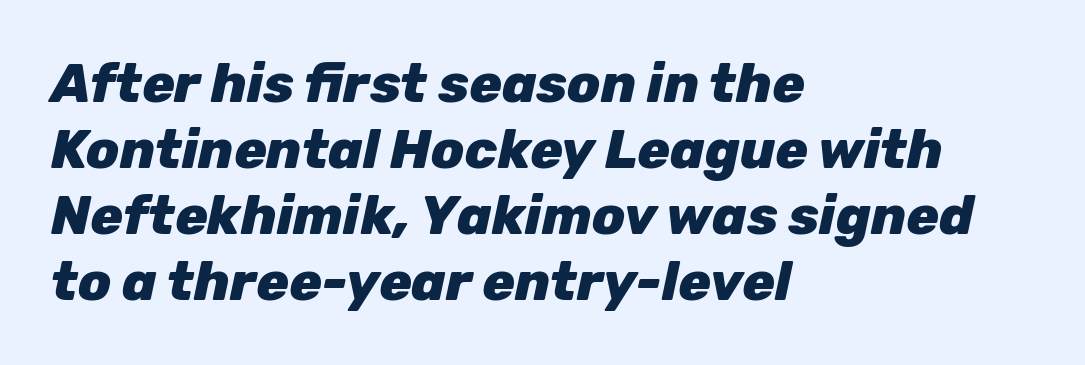
Character widths vary here, with narrow letters taking less room than wide ones. The string is rendered with underlining switched off. Default kerning and tracking; the words read as compact shapes. Rendered with sloped, italic letterforms. Horizontal alignment here is leftward, the default for most running prose.
